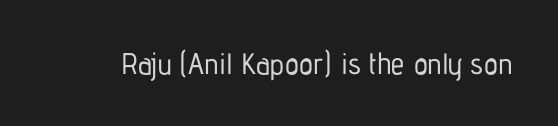
Is the letter spacing exaggerated? No — it looks like the ordinary default. Lines of text with bare space underneath. A typesetter would label this face a sans. Varying glyph widths throughout — classic text-font behaviour. Tall strokes in this sample are plumb rather than angled.
